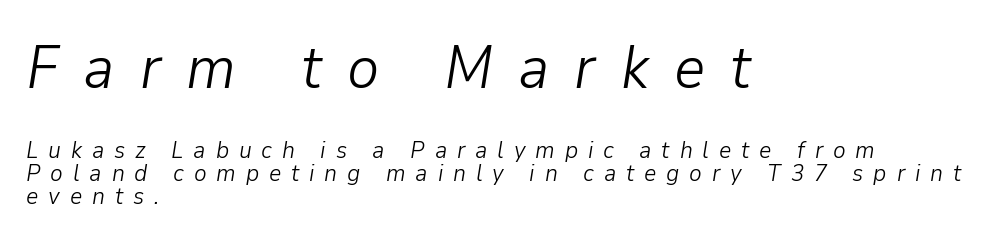
{"italic": "yes", "lean": "right", "slant_degrees": 9, "bold": "no", "weight": "light", "width": "normal", "stroke_contrast": "low", "x_height": "medium", "monospaced": "no", "underline": "no", "align": "left", "line_spacing": "tight", "line_spacing_ratio": 0.96, "letter_spacing": "wide", "letter_spacing_em": 0.41, "larger_block": "first", "size_ratio": 2.54, "glyph_px": 61}
